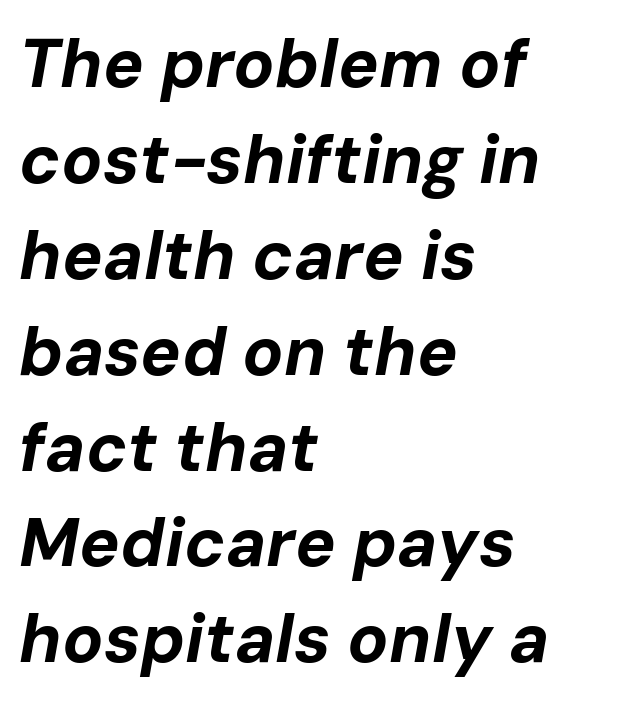
The image shows 68 px bold type, italic (leaning right); set left-aligned, normal line spacing (1.41x), normal letter spacing, not underlined; low stroke contrast and a medium x-height.
